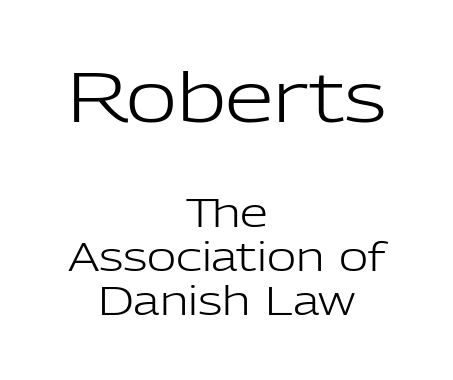
The image shows 70 px light sans-serif type, upright; set centered, tight line spacing (1.11x), normal letter spacing, not underlined; the first (top) block is 1.75x larger; low stroke contrast and a medium x-height.
